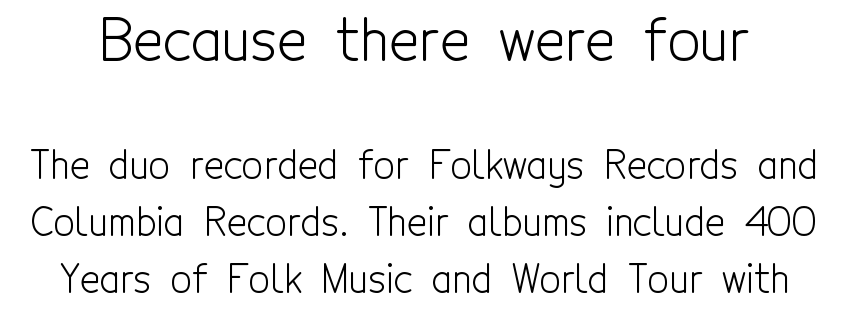
The image shows 57 px light, condensed sans-serif type, upright; set normal line spacing (1.51x), normal letter spacing, not underlined; the first (top) block is 1.5x larger; a medium x-height.
